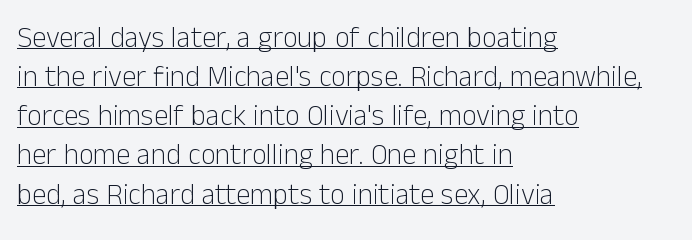
Q: Is the text bold? A: No.
Q: Is the text italic (slanted)? A: No, it is upright.
Q: Is the typeface a serif or a sans-serif typeface? A: Sans-serif.
Q: Is the text underlined? A: Yes.
Q: How is the paragraph aligned? A: Left-aligned.
Q: Is the spacing between letters normal or unusually wide? A: Normal.
Q: Is the spacing between lines tight, normal or loose? A: Normal.
Q: Width (condensed, normal, or wide)? A: Normal.
Q: Stroke contrast? A: Low.
Q: x-height? A: Medium.
Q: Monospaced? A: No.
